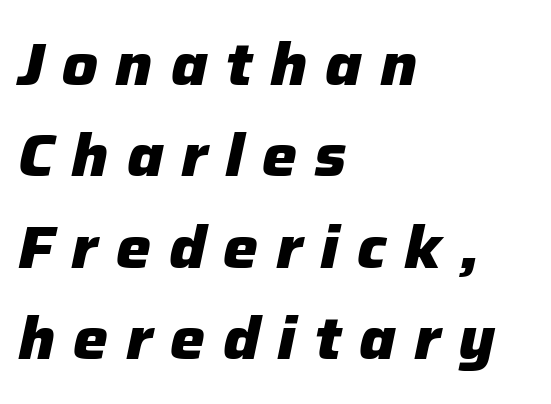
The image shows 59 px heavy type, italic (leaning right); set left-aligned, normal line spacing (1.55x), unusually wide letter spacing (+0.3 em), not underlined; low stroke contrast and a medium x-height.
